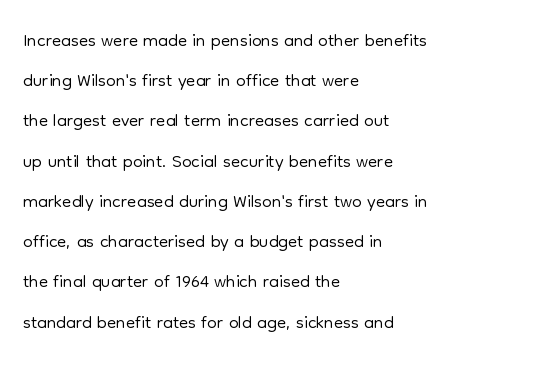
The image shows 27 px text type, upright; set left-aligned, normal line spacing (1.49x), normal letter spacing, not underlined.
